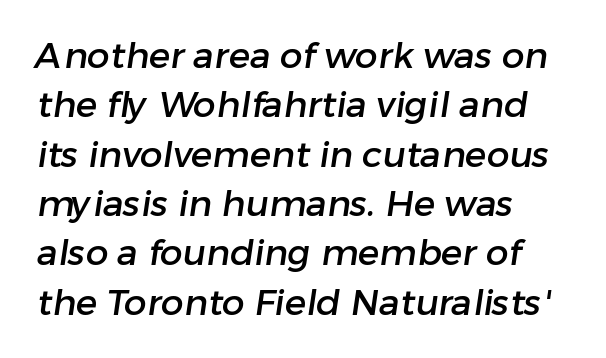
{"serif": "no", "width": "normal", "stroke_contrast": "low", "x_height": "medium", "monospaced": "no", "underline": "no", "align": "left", "line_spacing": "normal", "line_spacing_ratio": 1.37, "letter_spacing": "normal", "letter_spacing_em": 0.0, "glyph_px": 36}
